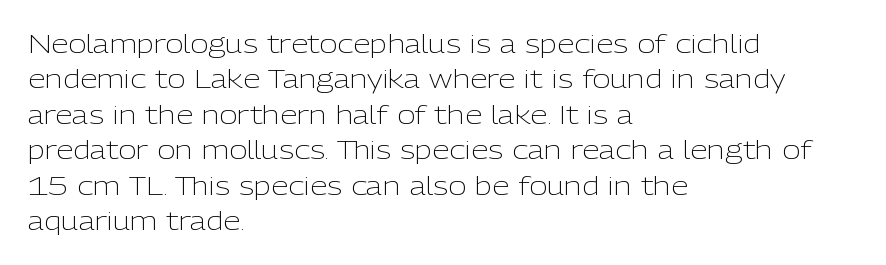
The image shows 25 px text type, upright; set left-aligned, normal line spacing (1.42x), normal letter spacing, not underlined.
